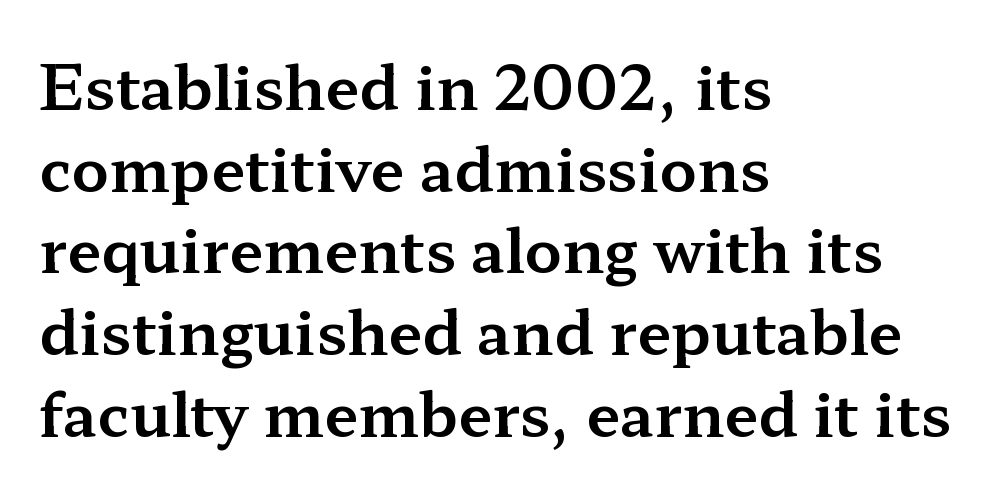
Do the characters align in a grid? No, the font is proportional. Quick note: not italic, upright. Compared with a centered layout, this one pins lines to the left instead. Each new line begins a customary step beneath the previous one.
